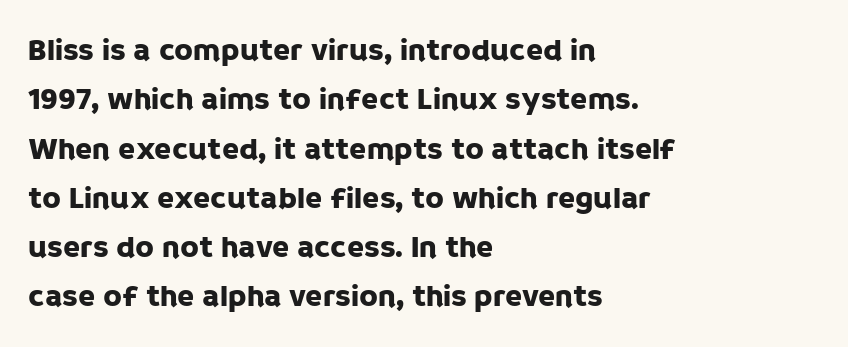
Characters remain perfectly vertical along every line. One glance says typical: line gaps are just what's usual. Horizontally, the lines are justified to the leading edge only. Glance below the letters and you will spot only blank space. These lines are rendered in a variable-pitch font.
